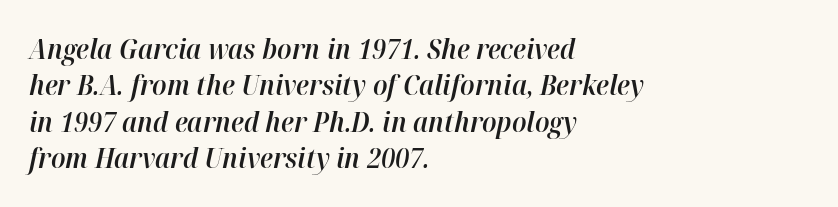
Q: Is the text bold? A: Semi-bold.
Q: Is the text italic (slanted)? A: Yes, it leans right by about 12 degrees.
Q: Is the text underlined? A: No.
Q: How is the paragraph aligned? A: Left-aligned.
Q: Is the spacing between letters normal or unusually wide? A: Normal.
Q: Is the spacing between lines tight, normal or loose? A: Normal.
Q: Width (condensed, normal, or wide)? A: Normal.
Q: Stroke contrast? A: High.
Q: x-height? A: Medium.
Q: Monospaced? A: No.
